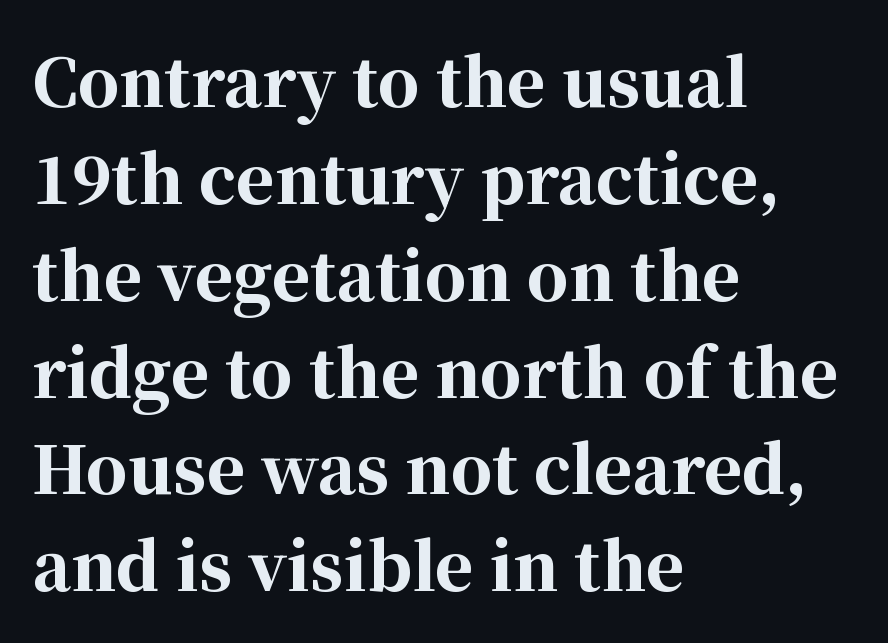
Does the weight exceed regular? Yes, all the way to bold. What's the leading like? Ordinary, nothing unusual. The lettering stays uniformly vertical, giving the passage a roman look. Standard letterfit; no display-style spreading of the glyphs.
